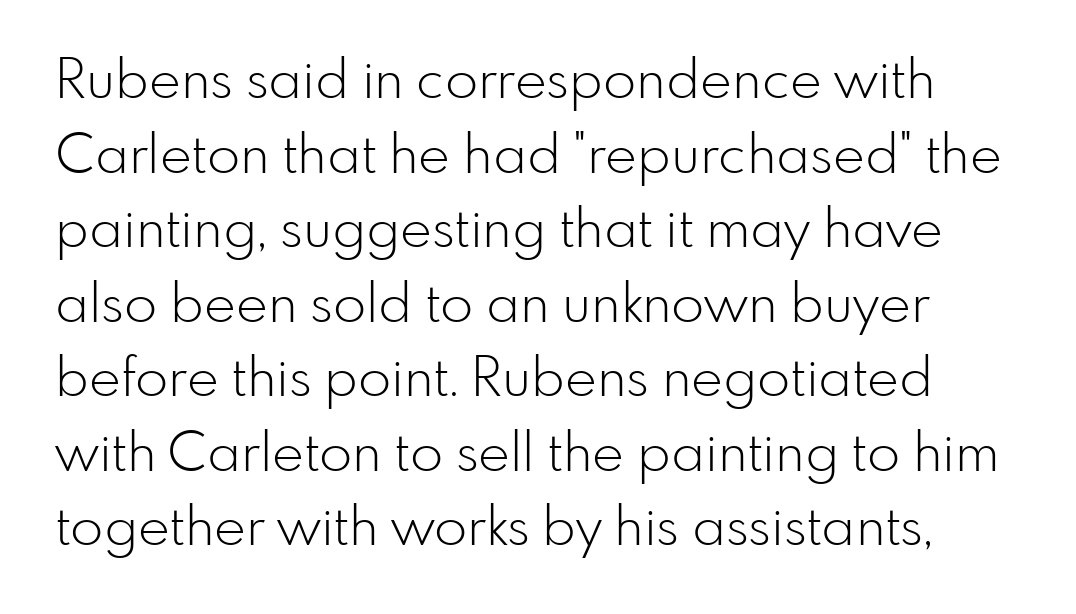
Q: Is the text bold? A: No.
Q: Is the text italic (slanted)? A: No, it is upright.
Q: Is the typeface a serif or a sans-serif typeface? A: Sans-serif.
Q: Is the text underlined? A: No.
Q: Is the spacing between letters normal or unusually wide? A: Normal.
Q: Is the spacing between lines tight, normal or loose? A: Normal.
Q: Width (condensed, normal, or wide)? A: Normal.
Q: Stroke contrast? A: Low.
Q: x-height? A: Small.
Q: Monospaced? A: No.
